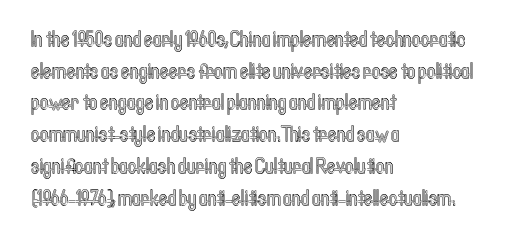
The image shows 21 px text type, upright; set left-aligned, normal line spacing (1.51x), normal letter spacing, not underlined.
